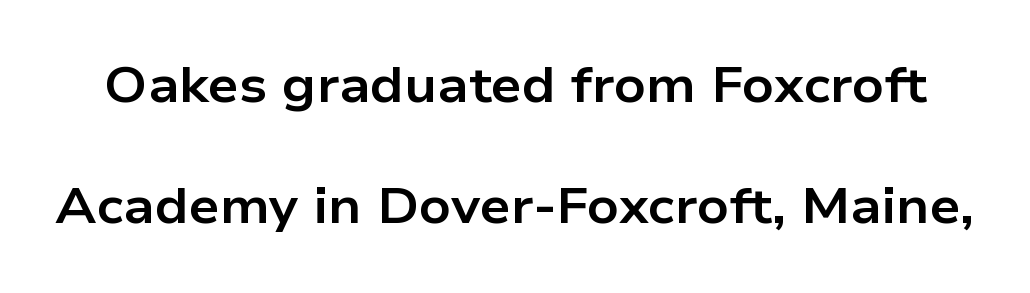
{"serif": "no", "italic": "no", "bold": "yes", "weight": "bold", "width": "wide", "stroke_contrast": "low", "x_height": "medium", "monospaced": "no", "underline": "no", "line_spacing": "loose", "line_spacing_ratio": 2.46, "letter_spacing": "normal", "letter_spacing_em": 0.0, "glyph_px": 49}
